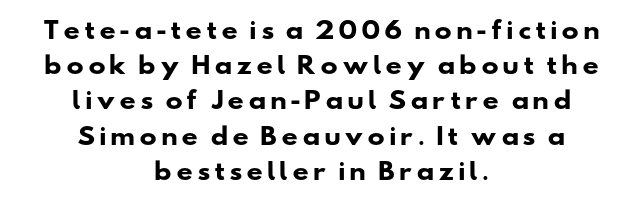
{"bold": "yes", "underline": "no", "align": "center", "line_spacing": "normal", "line_spacing_ratio": 1.53, "glyph_px": 23}
